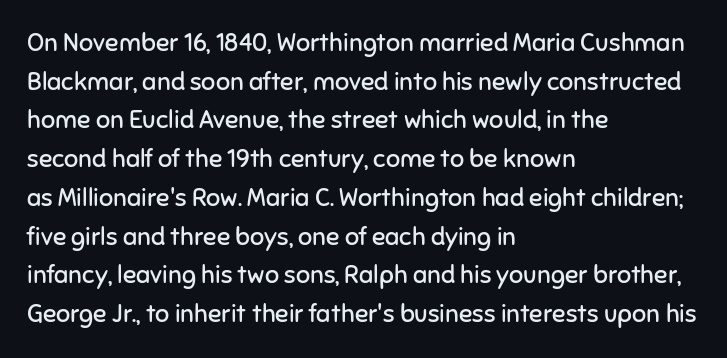
Q: Is the text bold? A: No.
Q: Is the text italic (slanted)? A: No, it is upright.
Q: Is the text underlined? A: No.
Q: How is the paragraph aligned? A: Left-aligned.
Q: Is the spacing between letters normal or unusually wide? A: Normal.
Q: Is the spacing between lines tight, normal or loose? A: Normal.
